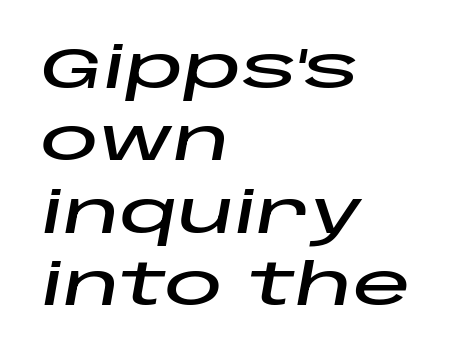
A typesetter would call this zero additional tracking. The lettering tilts uniformly, giving the passage an italic look. The lines are quadded left. Notice how descenders clear the ascenders below comfortably — that's standard leading. The zone under the glyphs is completely vacant.
